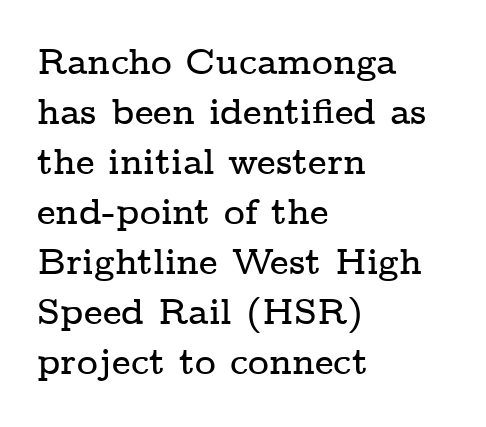
Q: Is the text italic (slanted)? A: No, it is upright.
Q: Is the typeface a serif or a sans-serif typeface? A: Serif.
Q: Is the text underlined? A: No.
Q: How is the paragraph aligned? A: Left-aligned.
Q: Is the spacing between letters normal or unusually wide? A: Normal.
Q: Is the spacing between lines tight, normal or loose? A: Normal.
Q: Width (condensed, normal, or wide)? A: Wide.
Q: Stroke contrast? A: Low.
Q: x-height? A: Medium.
Q: Monospaced? A: No.
